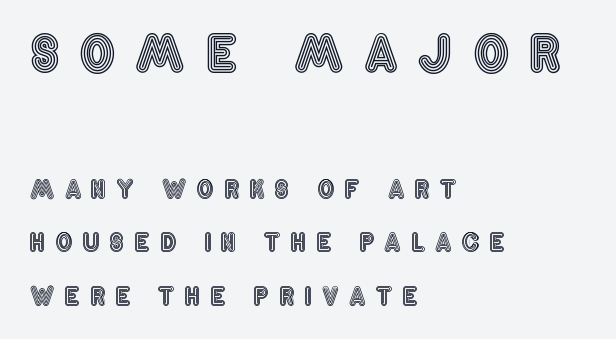
The image shows 49 px condensed type, upright; set left-aligned, loose line spacing (2.22x), unusually wide letter spacing (+0.42 em), not underlined; the first (top) block is 2.04x larger; a large x-height.
